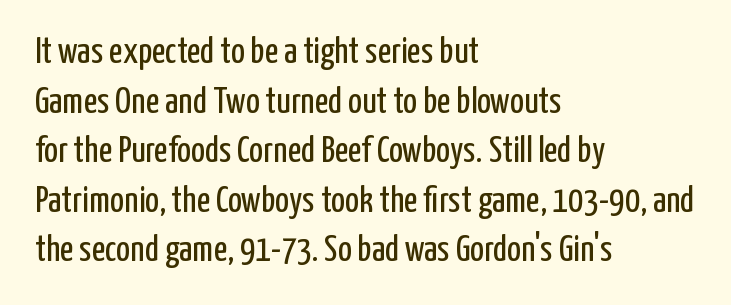
Q: Is the text bold? A: No.
Q: Is the text italic (slanted)? A: No, it is upright.
Q: Is the typeface a serif or a sans-serif typeface? A: Sans-serif.
Q: Is the text underlined? A: No.
Q: How is the paragraph aligned? A: Left-aligned.
Q: Is the spacing between letters normal or unusually wide? A: Normal.
Q: Is the spacing between lines tight, normal or loose? A: Normal.
Q: Width (condensed, normal, or wide)? A: Condensed.
Q: Stroke contrast? A: Low.
Q: x-height? A: Medium.
Q: Monospaced? A: No.
